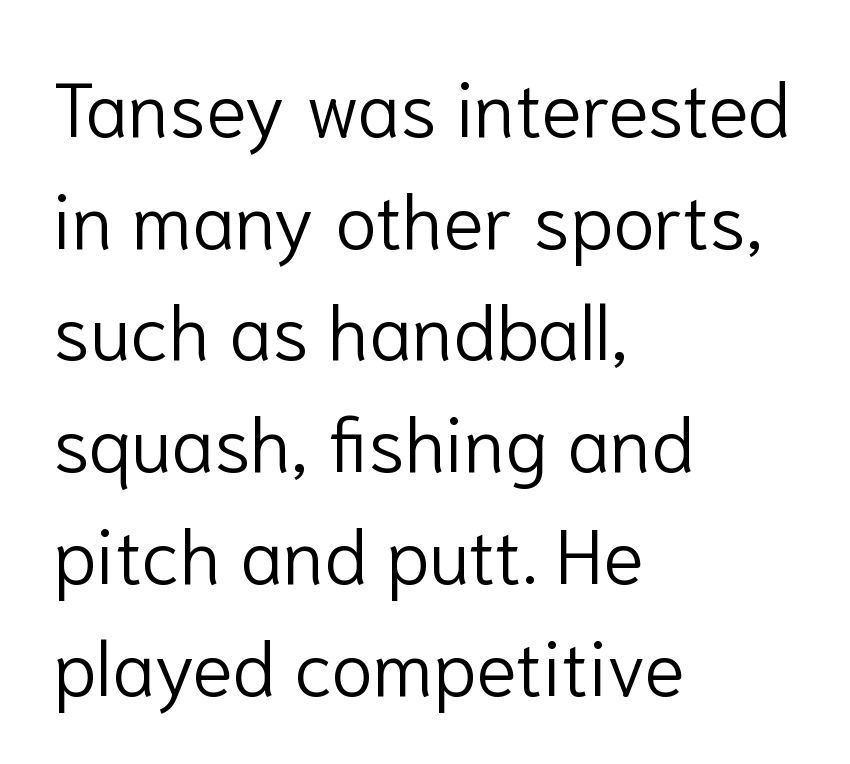
Q: Is the text bold? A: No.
Q: Is the text italic (slanted)? A: No, it is upright.
Q: Is the typeface a serif or a sans-serif typeface? A: Sans-serif.
Q: Is the text underlined? A: No.
Q: How is the paragraph aligned? A: Left-aligned.
Q: Is the spacing between letters normal or unusually wide? A: Normal.
Q: Is the spacing between lines tight, normal or loose? A: Normal.
Q: Width (condensed, normal, or wide)? A: Normal.
Q: Stroke contrast? A: Low.
Q: x-height? A: Medium.
Q: Monospaced? A: No.
